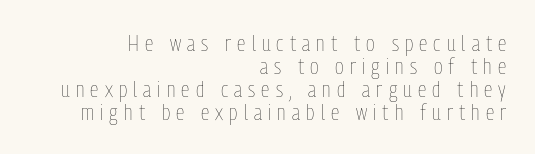
{"italic": "no", "bold": "no", "underline": "no", "align": "right", "line_spacing": "tight", "line_spacing_ratio": 1.04, "letter_spacing": "wide", "letter_spacing_em": 0.28, "glyph_px": 22}
